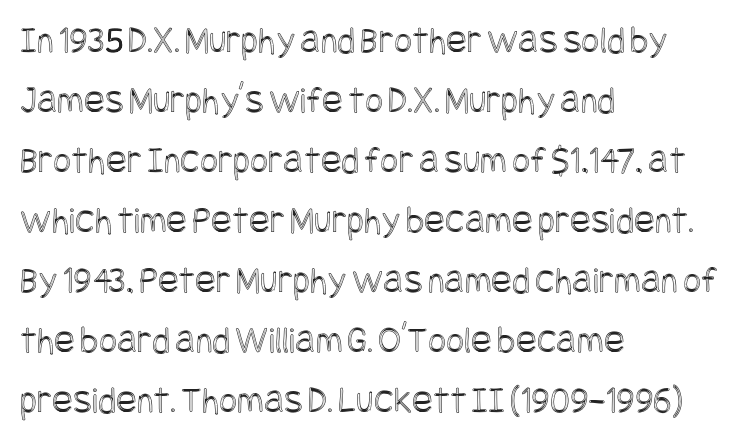
The image shows 39 px condensed type, upright; set left-aligned, normal line spacing (1.54x), normal letter spacing, not underlined; a large x-height.
